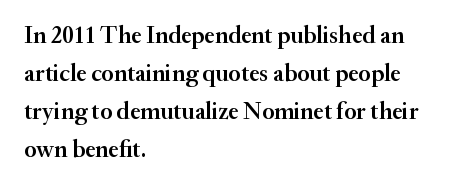
{"italic": "no", "bold": "semi", "underline": "no", "align": "left", "line_spacing": "normal", "line_spacing_ratio": 1.58, "letter_spacing": "normal", "letter_spacing_em": 0.0, "glyph_px": 24}
